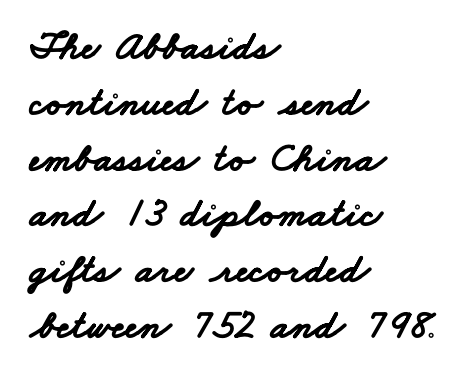
The image shows 41 px bold, wide sans-serif type; set left-aligned, normal line spacing (1.36x), normal letter spacing, not underlined; low stroke contrast and a small x-height.
